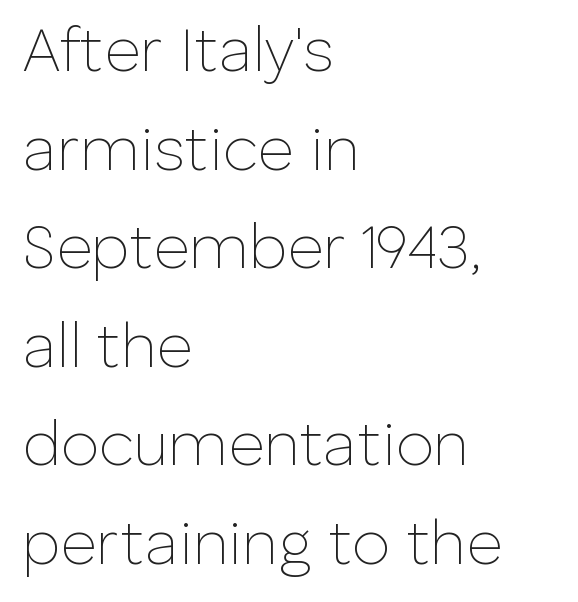
The image shows 62 px thin sans-serif type, upright; set left-aligned, normal line spacing (1.59x), normal letter spacing, not underlined; low stroke contrast and a medium x-height.
